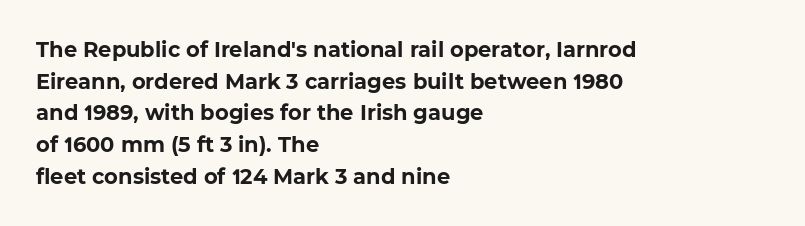
{"bold": "yes", "underline": "no", "align": "left", "line_spacing": "normal", "line_spacing_ratio": 1.51, "letter_spacing": "normal", "letter_spacing_em": 0.0, "glyph_px": 21}
